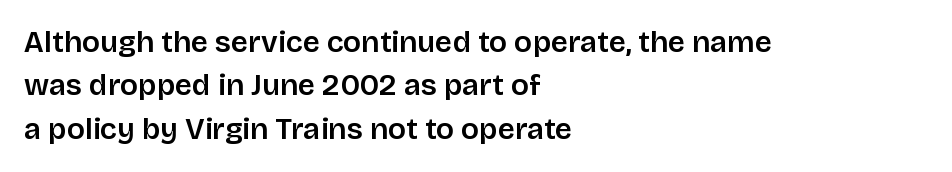
Q: Is the text italic (slanted)? A: No, it is upright.
Q: Is the typeface a serif or a sans-serif typeface? A: Sans-serif.
Q: Is the text underlined? A: No.
Q: How is the paragraph aligned? A: Left-aligned.
Q: Is the spacing between letters normal or unusually wide? A: Normal.
Q: Is the spacing between lines tight, normal or loose? A: Normal.
Q: Width (condensed, normal, or wide)? A: Normal.
Q: Stroke contrast? A: Low.
Q: x-height? A: Large.
Q: Monospaced? A: No.
